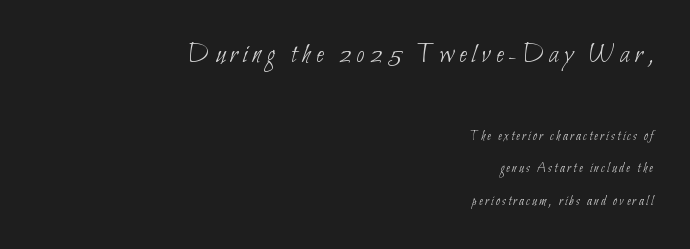
Q: Is the text bold? A: No.
Q: Is the typeface a serif or a sans-serif typeface? A: Sans-serif.
Q: Is the text underlined? A: No.
Q: How is the paragraph aligned? A: Right-aligned.
Q: Is the spacing between lines tight, normal or loose? A: Loose.
Q: Which block of text is set in a larger size, the first (top) or the second (bottom)? A: The first (top) one.
Q: Width (condensed, normal, or wide)? A: Condensed.
Q: Stroke contrast? A: Low.
Q: x-height? A: Small.
Q: Monospaced? A: No.
